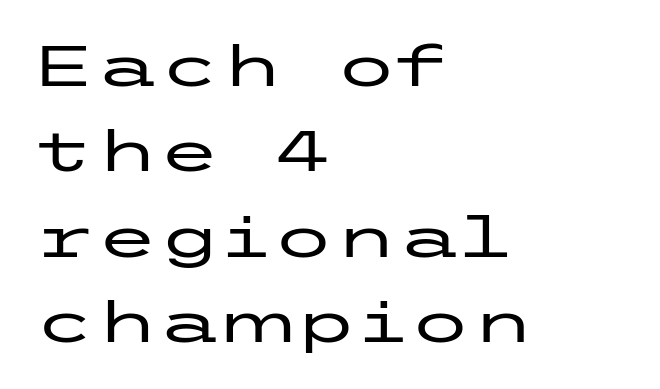
Q: Is the text italic (slanted)? A: No, it is upright.
Q: Is the typeface a serif or a sans-serif typeface? A: Sans-serif.
Q: Is the text underlined? A: No.
Q: How is the paragraph aligned? A: Left-aligned.
Q: Is the spacing between letters normal or unusually wide? A: Normal.
Q: Is the spacing between lines tight, normal or loose? A: Normal.
Q: Width (condensed, normal, or wide)? A: Wide.
Q: Stroke contrast? A: Low.
Q: x-height? A: Medium.
